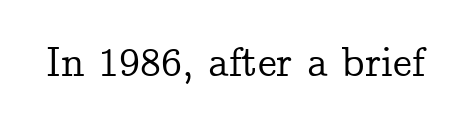
The image shows 42 px serif type, upright; set normal letter spacing, not underlined; low stroke contrast and a medium x-height.
